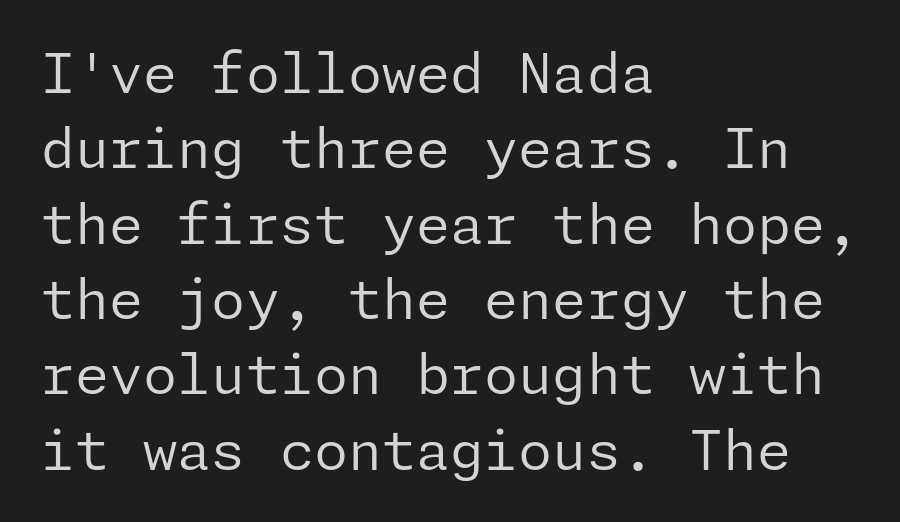
Q: Is the text bold? A: No.
Q: Is the text italic (slanted)? A: No, it is upright.
Q: Is the typeface a serif or a sans-serif typeface? A: Sans-serif.
Q: Is the text underlined? A: No.
Q: How is the paragraph aligned? A: Left-aligned.
Q: Is the spacing between letters normal or unusually wide? A: Normal.
Q: Is the spacing between lines tight, normal or loose? A: Normal.
Q: Width (condensed, normal, or wide)? A: Normal.
Q: Stroke contrast? A: Low.
Q: x-height? A: Medium.
